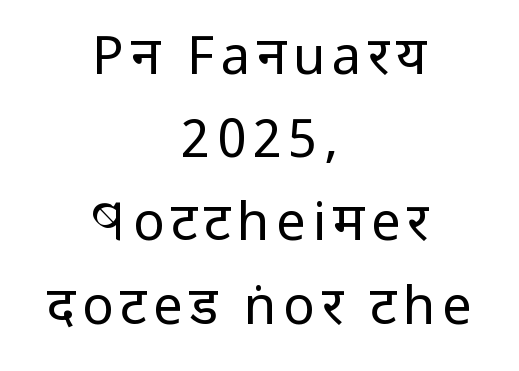
Bare-footed words on every line. The characters display no serif detailing; their extremities are plain. The letters stand upright; this is a roman face. Think of a printed novel: that variable character pitch is what you see here. Compared with a flush-left layout, this one balances lines on the center instead. A normal amount of white space separates one row of letters from the next.
